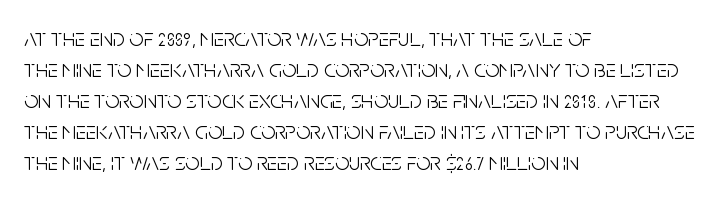
{"italic": "no", "bold": "no", "underline": "no", "align": "left", "line_spacing_ratio": 1.24, "letter_spacing": "normal", "letter_spacing_em": 0.0, "glyph_px": 25}
